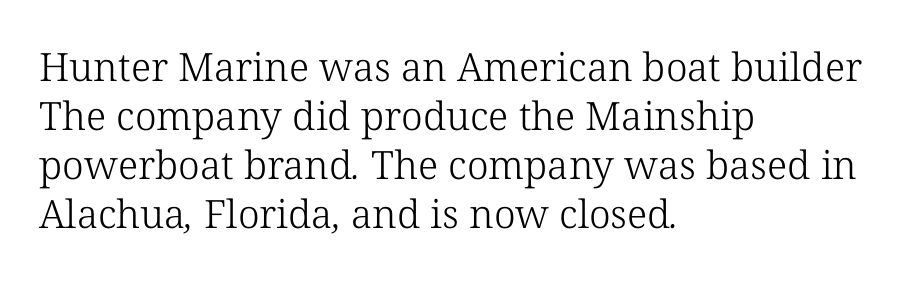
The image shows 39 px light serif type; set left-aligned, normal line spacing (1.26x), normal letter spacing, not underlined; low stroke contrast and a medium x-height.
